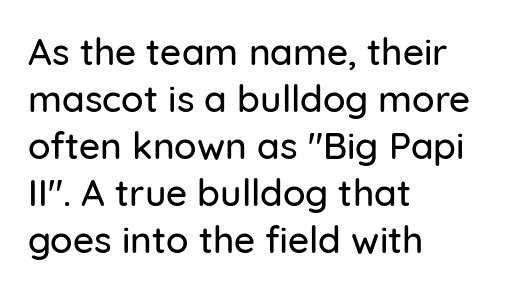
Descender tails drop into unmarked territory. The specimen reads as upright at a glance. Character widths vary here, with narrow letters taking less room than wide ones. The passage shown is typeset with a sans-serif family. Every row of glyphs begins at an identical x-position on the left.
